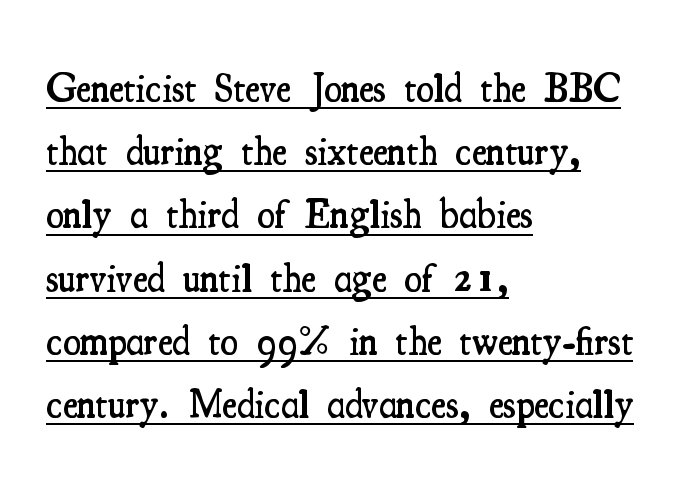
The image shows 40 px semibold, condensed serif type, upright; set left-aligned, normal line spacing (1.58x), normal letter spacing, underlined; medium stroke contrast and a small x-height.
